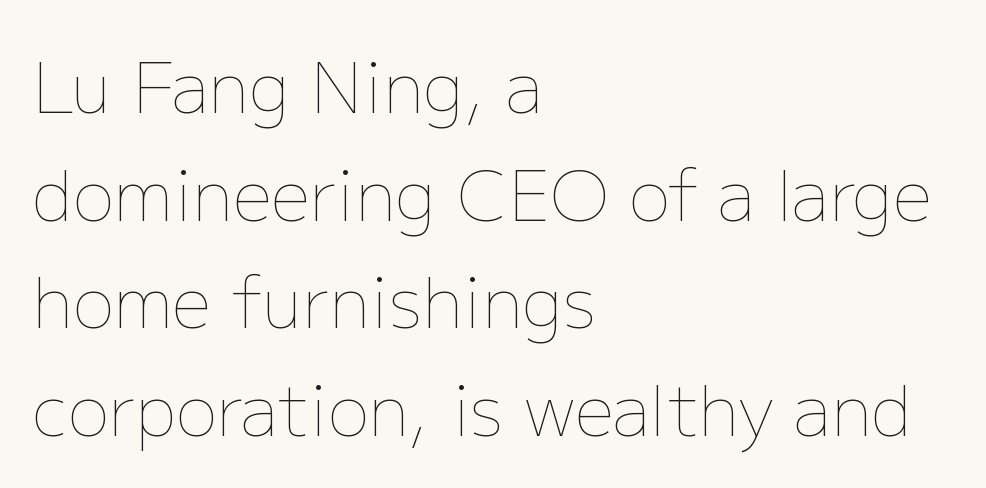
The foot of each line stays bare and open. Caption: face not bold, strokes unweighted. Do the characters align in a grid? No, the font is proportional. These lines are set flush left with a ragged right edge. Normally led — the rows are evenly, conventionally spaced.
